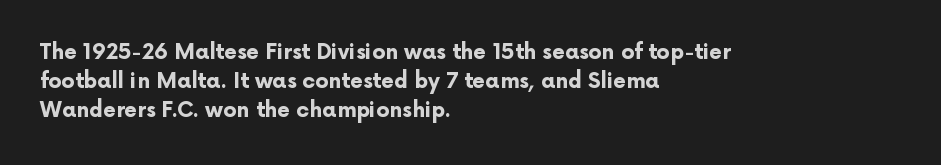
{"italic": "no", "bold": "yes", "underline": "no", "align": "left", "line_spacing": "normal", "line_spacing_ratio": 1.39, "letter_spacing": "normal", "letter_spacing_em": 0.0, "glyph_px": 21}
